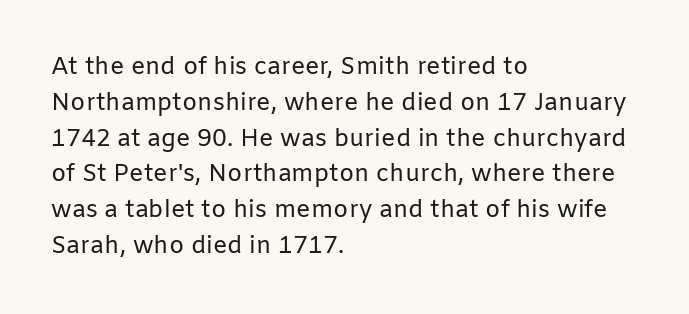
Q: Is the text bold? A: No.
Q: Is the text italic (slanted)? A: No, it is upright.
Q: Is the text underlined? A: No.
Q: How is the paragraph aligned? A: Left-aligned.
Q: Is the spacing between letters normal or unusually wide? A: Normal.
Q: Is the spacing between lines tight, normal or loose? A: Normal.
